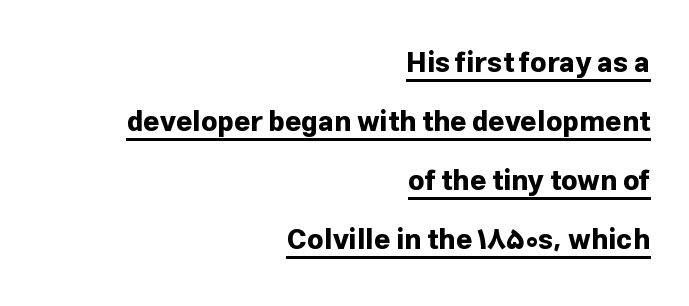
Each glyph is drawn with heavy, bold strokes. Notice how the passage keeps a crisp vertical edge on the right only. Is there an underline? Yes — a line sits under the letters. Every stem runs plumb, perpendicular to the baseline. The designer dialed line spacing up above the default.
